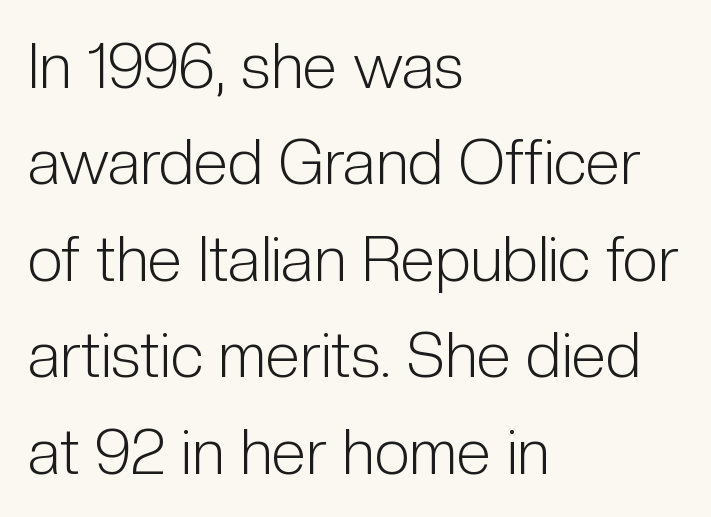
Each letter keeps its own natural width here, so spacing adapts to shape. A clean baseline with only descenders dipping below it. Compared with typical body copy, the letter spacing here is the same. Note: no serifs on the glyphs. Which margin do the lines hug? The left one — the right edge is uneven. Honestly, the row spacing looks completely unremarkable.
